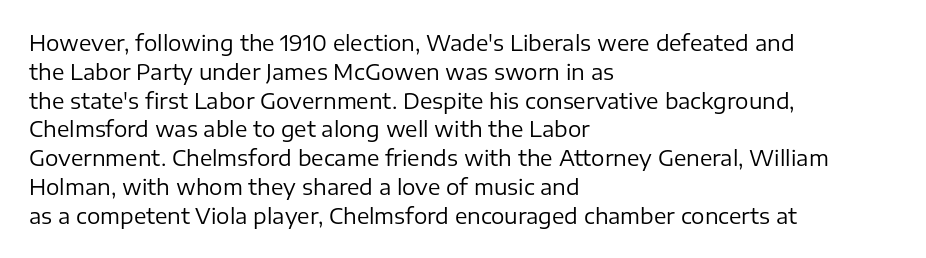
Q: Is the text bold? A: No.
Q: Is the text italic (slanted)? A: No, it is upright.
Q: Is the text underlined? A: No.
Q: How is the paragraph aligned? A: Left-aligned.
Q: Is the spacing between letters normal or unusually wide? A: Normal.
Q: Is the spacing between lines tight, normal or loose? A: Normal.
